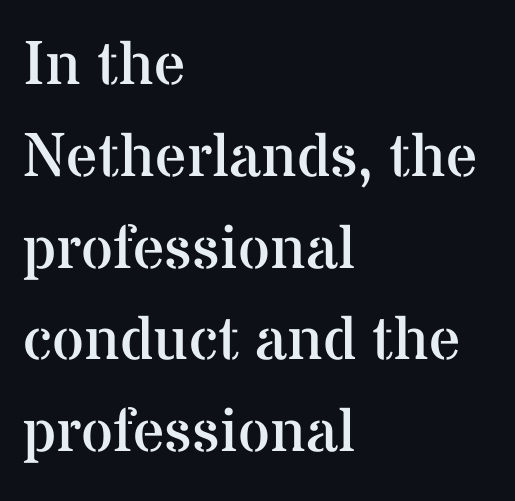
{"serif": "yes", "italic": "no", "bold": "no", "weight": "regular", "width": "normal", "stroke_contrast": "medium", "x_height": "medium", "monospaced": "no", "underline": "no", "align": "left", "line_spacing": "normal", "line_spacing_ratio": 1.48, "letter_spacing": "normal", "letter_spacing_em": 0.0, "glyph_px": 62}
